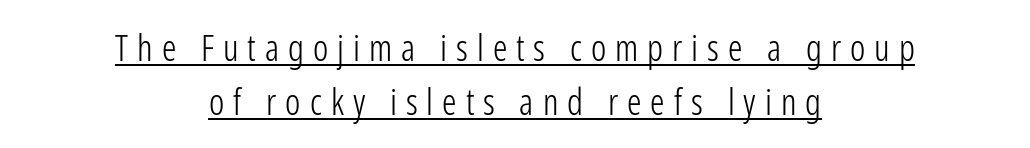
Q: Is the text bold? A: No.
Q: Is the text italic (slanted)? A: No, it is upright.
Q: Is the typeface a serif or a sans-serif typeface? A: Sans-serif.
Q: Is the text underlined? A: Yes.
Q: How is the paragraph aligned? A: Centered.
Q: Is the spacing between letters normal or unusually wide? A: Unusually wide.
Q: Is the spacing between lines tight, normal or loose? A: Normal.
Q: Width (condensed, normal, or wide)? A: Condensed.
Q: Stroke contrast? A: Low.
Q: x-height? A: Medium.
Q: Monospaced? A: No.
